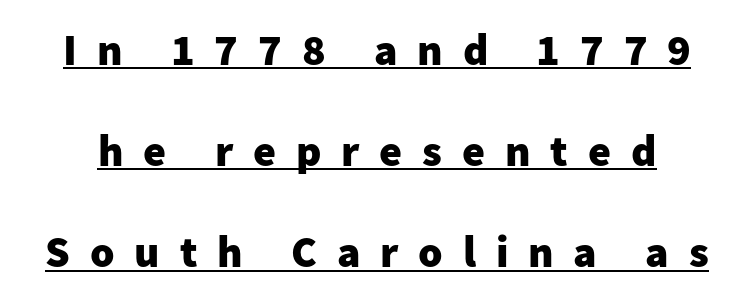
Q: Is the text bold? A: Yes.
Q: Is the text italic (slanted)? A: No, it is upright.
Q: Is the typeface a serif or a sans-serif typeface? A: Sans-serif.
Q: Is the text underlined? A: Yes.
Q: Is the spacing between letters normal or unusually wide? A: Unusually wide.
Q: Is the spacing between lines tight, normal or loose? A: Loose.
Q: Width (condensed, normal, or wide)? A: Normal.
Q: Stroke contrast? A: Low.
Q: x-height? A: Medium.
Q: Monospaced? A: No.
